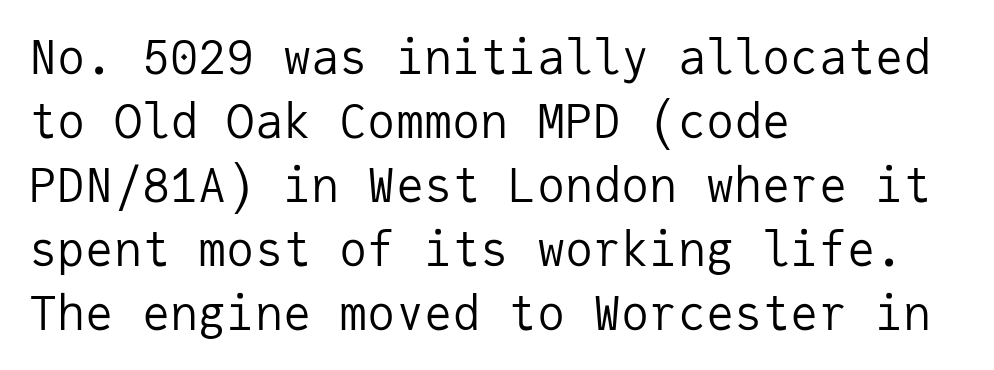
The image shows 47 px regular-weight sans-serif type, upright, monospaced; set left-aligned, normal line spacing (1.36x), normal letter spacing, not underlined; low stroke contrast and a medium x-height.
